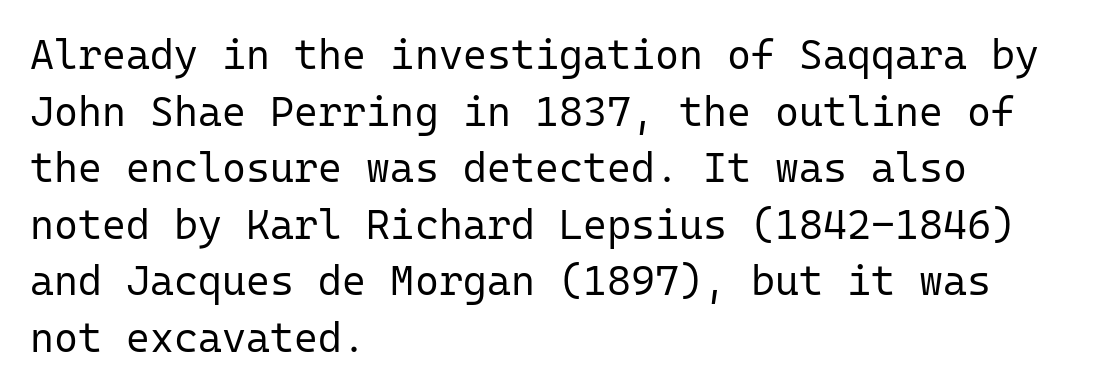
{"serif": "no", "italic": "no", "bold": "no", "weight": "regular", "width": "normal", "stroke_contrast": "low", "x_height": "medium", "monospaced": "yes", "underline": "no", "align": "left", "line_spacing": "normal", "line_spacing_ratio": 1.38, "letter_spacing": "normal", "letter_spacing_em": 0.0, "glyph_px": 41}
